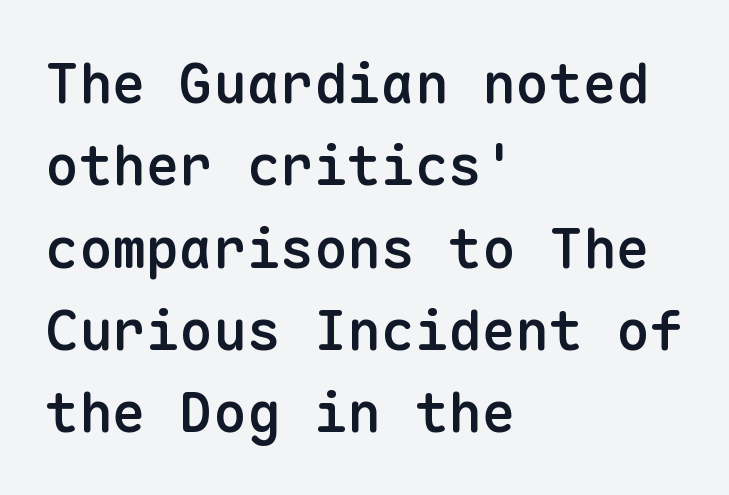
Q: Is the text bold? A: Semi-bold.
Q: Is the text italic (slanted)? A: No, it is upright.
Q: Is the typeface a serif or a sans-serif typeface? A: Sans-serif.
Q: Is the text underlined? A: No.
Q: How is the paragraph aligned? A: Left-aligned.
Q: Is the spacing between letters normal or unusually wide? A: Normal.
Q: Is the spacing between lines tight, normal or loose? A: Normal.
Q: Width (condensed, normal, or wide)? A: Normal.
Q: Stroke contrast? A: Low.
Q: x-height? A: Medium.
Q: Monospaced? A: Yes.
